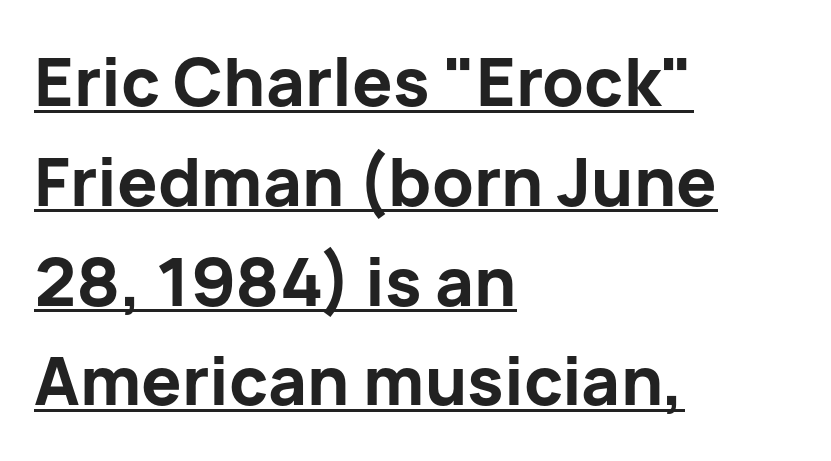
{"serif": "no", "italic": "no", "bold": "yes", "weight": "bold", "width": "normal", "stroke_contrast": "low", "x_height": "medium", "monospaced": "no", "underline": "yes", "align": "left", "line_spacing": "normal", "line_spacing_ratio": 1.49, "letter_spacing": "normal", "letter_spacing_em": 0.0, "glyph_px": 67}
